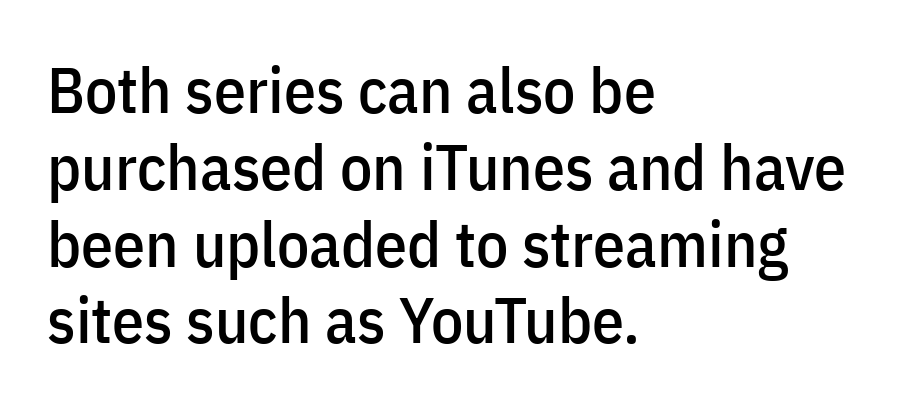
Q: Is the text italic (slanted)? A: No, it is upright.
Q: Is the typeface a serif or a sans-serif typeface? A: Sans-serif.
Q: Is the text underlined? A: No.
Q: How is the paragraph aligned? A: Left-aligned.
Q: Is the spacing between letters normal or unusually wide? A: Normal.
Q: Width (condensed, normal, or wide)? A: Condensed.
Q: Stroke contrast? A: Low.
Q: x-height? A: Medium.
Q: Monospaced? A: No.
